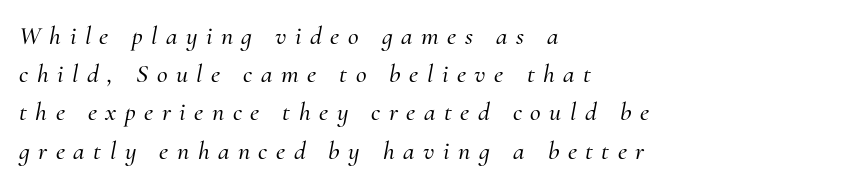
{"italic": "yes", "lean": "right", "slant_degrees": 10, "underline": "no", "align": "left", "line_spacing": "normal", "line_spacing_ratio": 1.47, "letter_spacing": "wide", "letter_spacing_em": 0.33, "glyph_px": 26}
